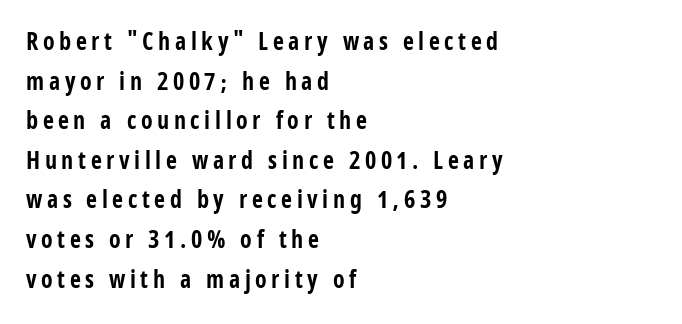
Is there any slant? The stems are plumb. The string is rendered with underlining switched off. Strong, thick strokes mark this as bold type. Normally led — the rows are evenly, conventionally spaced.
